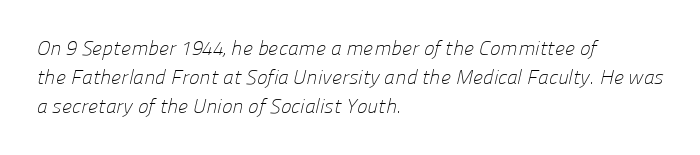
{"bold": "no", "underline": "no", "align": "left", "line_spacing": "normal", "line_spacing_ratio": 1.46, "letter_spacing": "normal", "letter_spacing_em": 0.0, "glyph_px": 20}
